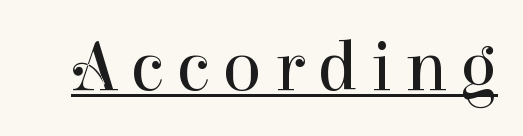
{"serif": "yes", "italic": "no", "bold": "no", "weight": "regular", "width": "normal", "stroke_contrast": "high", "x_height": "medium", "monospaced": "no", "underline": "yes", "glyph_px": 72}
